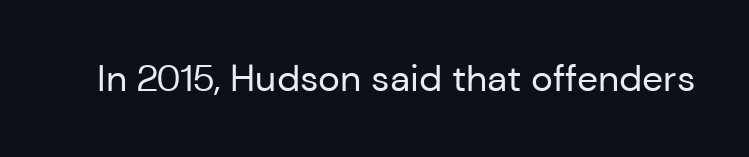
{"serif": "no", "italic": "no", "bold": "no", "weight": "regular", "width": "normal", "stroke_contrast": "low", "x_height": "medium", "monospaced": "no", "underline": "no", "letter_spacing": "normal", "letter_spacing_em": 0.0, "glyph_px": 37}
